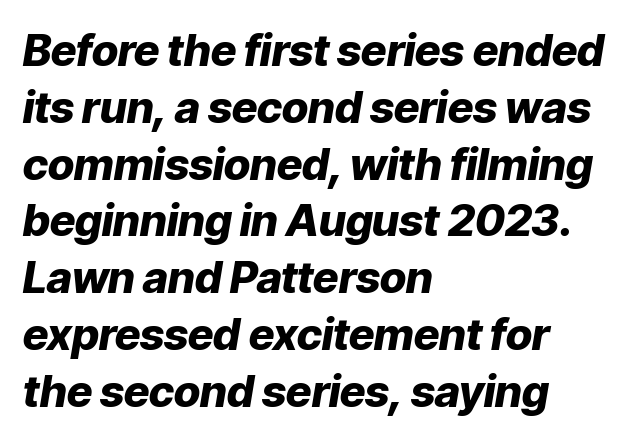
Look at the stroke-to-counter ratio: heavy, a bold. Leading matches the norm, producing a regular column. Think of a printed novel: that variable character pitch is what you see here. Compared with typical body copy, the letter spacing here is the same. The face used here has a pronounced slope to its letters. Type without underlining.
